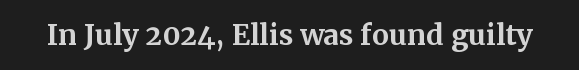
{"serif": "yes", "italic": "no", "bold": "yes", "weight": "bold", "width": "normal", "stroke_contrast": "medium", "x_height": "medium", "monospaced": "no", "underline": "no", "letter_spacing": "normal", "letter_spacing_em": 0.0, "glyph_px": 28}
